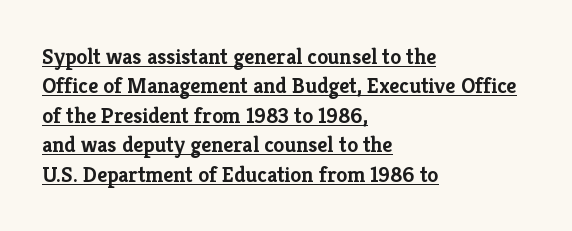
Which margin do the lines hug? The left one — the right edge is uneven. In terms of leading, this rendering sits right in the middle. No italicization has been applied; the sample stays upright. How heavy is the stroke? Heavy — this is a bold. Compared with undecorated copy, this sample adds a rule below the words.
